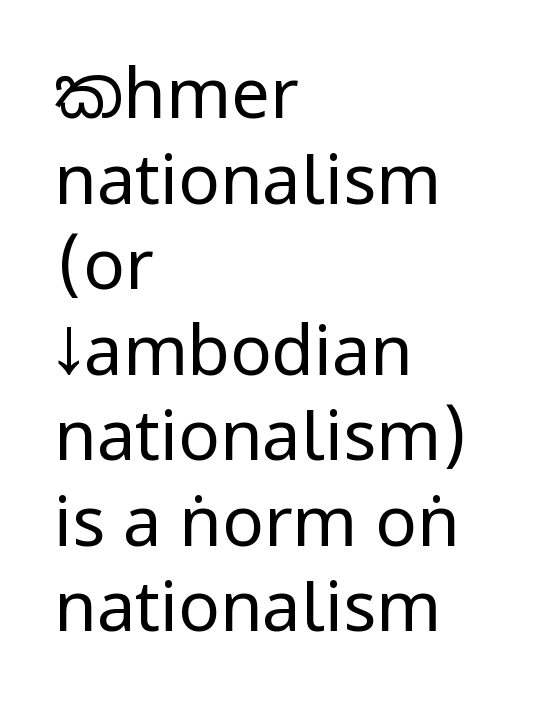
Q: Is the text bold? A: No.
Q: Is the text italic (slanted)? A: No, it is upright.
Q: Is the typeface a serif or a sans-serif typeface? A: Sans-serif.
Q: Is the text underlined? A: No.
Q: How is the paragraph aligned? A: Left-aligned.
Q: Is the spacing between letters normal or unusually wide? A: Normal.
Q: Width (condensed, normal, or wide)? A: Condensed.
Q: Stroke contrast? A: Low.
Q: x-height? A: Large.
Q: Monospaced? A: No.
